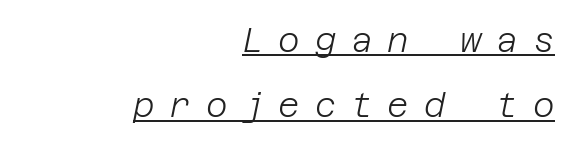
{"italic": "yes", "lean": "right", "slant_degrees": 12, "bold": "no", "weight": "light", "width": "normal", "stroke_contrast": "low", "x_height": "large", "underline": "yes", "align": "right", "line_spacing": "loose", "line_spacing_ratio": 1.98, "letter_spacing": "wide", "letter_spacing_em": 0.45, "glyph_px": 33}
